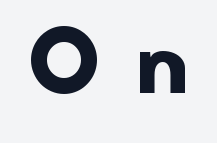
Chunky letters — that's bold for sure. Stroke terminals: plain, sans-serif. This sample uses expanded letter spacing, leaving extra air between glyphs. Anything drawn beneath the words? Only blank space. Varying glyph widths throughout — classic text-font behaviour.
